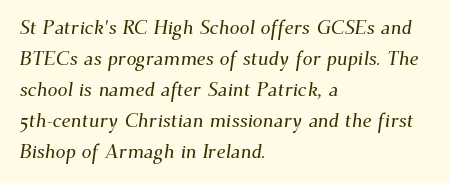
The gap between lines stays unmarked. How are the letters spaced? Ordinarily, with no added tracking. A typesetter would call this leading conventional body-copy spacing. Every row of glyphs begins at an identical x-position on the left.
